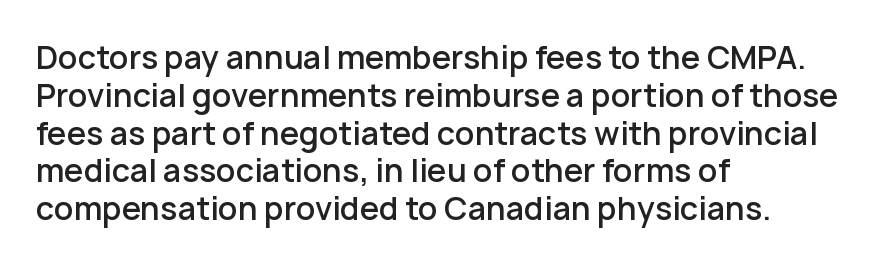
The image shows 31 px semibold sans-serif type, upright; set left-aligned, line spacing 1.22x, normal letter spacing, not underlined; low stroke contrast and a medium x-height.
